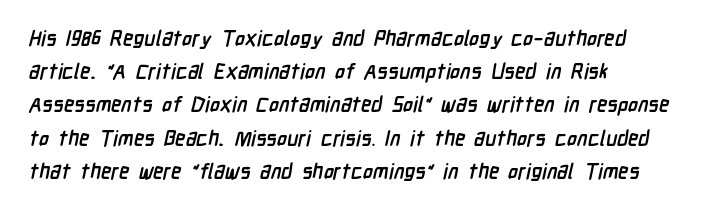
Heavy-handed strokes throughout: this text is bold. Decoration check: the copy has no underline. Leftover space on each line is placed entirely after the last word. What's the leading like? Ordinary, nothing unusual. Each word holds together tightly as a unit, with standard inter-letter gaps.
